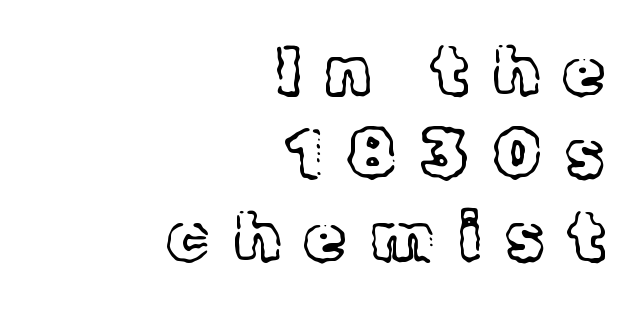
{"serif": "yes", "italic": "no", "bold": "no", "weight": "light", "width": "normal", "x_height": "medium", "monospaced": "no", "underline": "no", "align": "right", "line_spacing_ratio": 1.24, "letter_spacing": "wide", "letter_spacing_em": 0.37, "glyph_px": 67}
